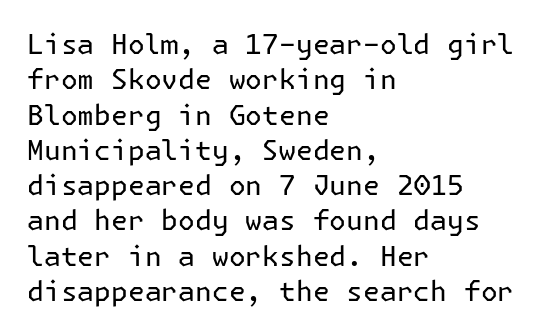
The image shows 28 px regular-weight sans-serif type, upright; set left-aligned, normal line spacing (1.26x), normal letter spacing, not underlined; low stroke contrast and a medium x-height.
